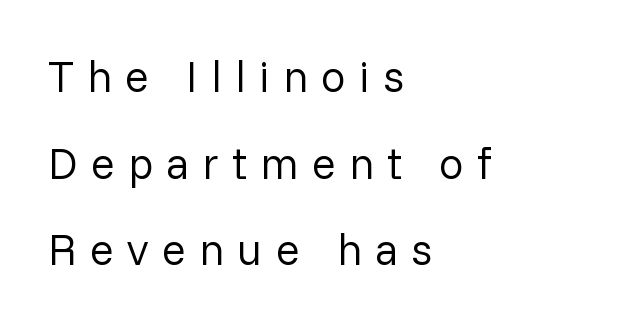
Q: Is the text bold? A: No.
Q: Is the text italic (slanted)? A: No, it is upright.
Q: Is the typeface a serif or a sans-serif typeface? A: Sans-serif.
Q: Is the text underlined? A: No.
Q: How is the paragraph aligned? A: Left-aligned.
Q: Is the spacing between letters normal or unusually wide? A: Unusually wide.
Q: Is the spacing between lines tight, normal or loose? A: Loose.
Q: Width (condensed, normal, or wide)? A: Normal.
Q: Stroke contrast? A: Low.
Q: x-height? A: Medium.
Q: Monospaced? A: No.
